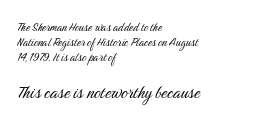
Q: Is the text bold? A: No.
Q: Is the text italic (slanted)? A: Yes.
Q: Is the text underlined? A: No.
Q: How is the paragraph aligned? A: Left-aligned.
Q: Is the spacing between letters normal or unusually wide? A: Normal.
Q: Is the spacing between lines tight, normal or loose? A: Tight.
Q: Which block of text is set in a larger size, the first (top) or the second (bottom)? A: The second (bottom) one.
